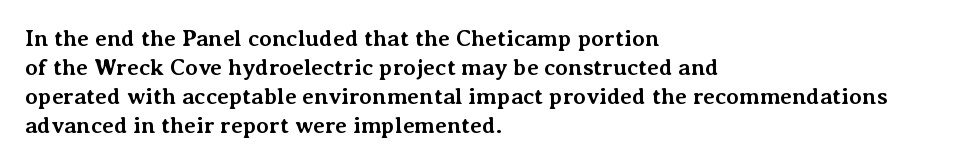
Q: Is the text bold? A: Yes.
Q: Is the text italic (slanted)? A: No, it is upright.
Q: Is the text underlined? A: No.
Q: How is the paragraph aligned? A: Left-aligned.
Q: Is the spacing between letters normal or unusually wide? A: Normal.
Q: Is the spacing between lines tight, normal or loose? A: Normal.
